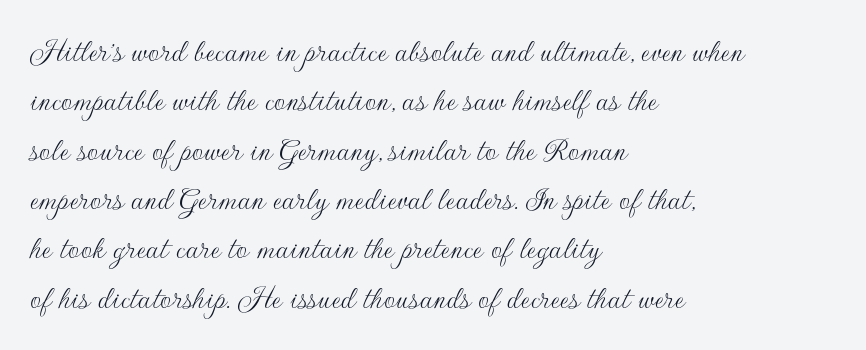
A light-to-regular cut is what we see here. The setting favours the left margin, as ordinary paragraphs usually do. Regarding serifs, this sample does without them.
